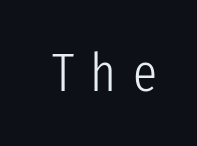
Q: Is the text bold? A: No.
Q: Is the text italic (slanted)? A: No, it is upright.
Q: Is the typeface a serif or a sans-serif typeface? A: Sans-serif.
Q: Is the text underlined? A: No.
Q: Is the spacing between letters normal or unusually wide? A: Unusually wide.
Q: Width (condensed, normal, or wide)? A: Condensed.
Q: Stroke contrast? A: Low.
Q: x-height? A: Medium.
Q: Monospaced? A: No.
